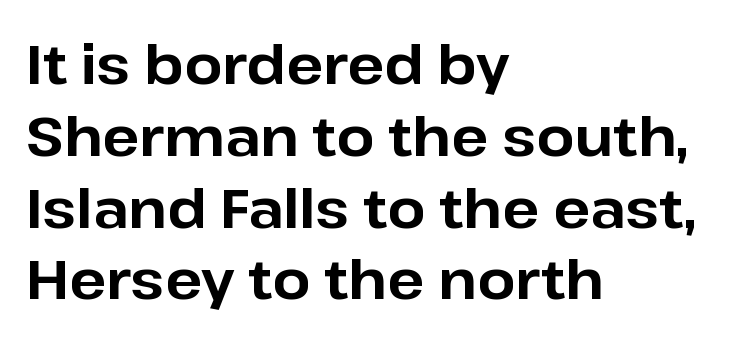
The image shows 54 px bold sans-serif type, upright; set left-aligned, normal line spacing (1.33x), normal letter spacing, not underlined; low stroke contrast and a medium x-height.
